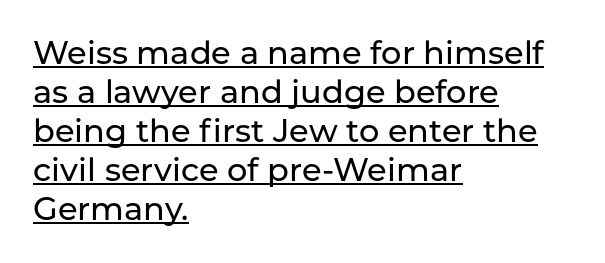
{"serif": "no", "italic": "no", "width": "normal", "stroke_contrast": "low", "x_height": "medium", "monospaced": "no", "underline": "yes", "align": "left", "line_spacing_ratio": 1.22, "letter_spacing": "normal", "letter_spacing_em": 0.0, "glyph_px": 32}
